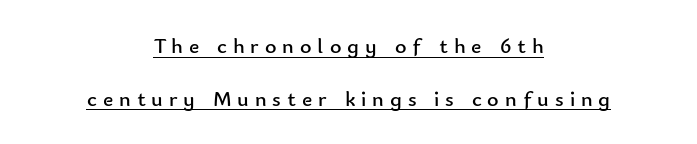
The image shows 22 px text type, upright; set centered, loose line spacing (2.39x), unusually wide letter spacing (+0.27 em), underlined.
